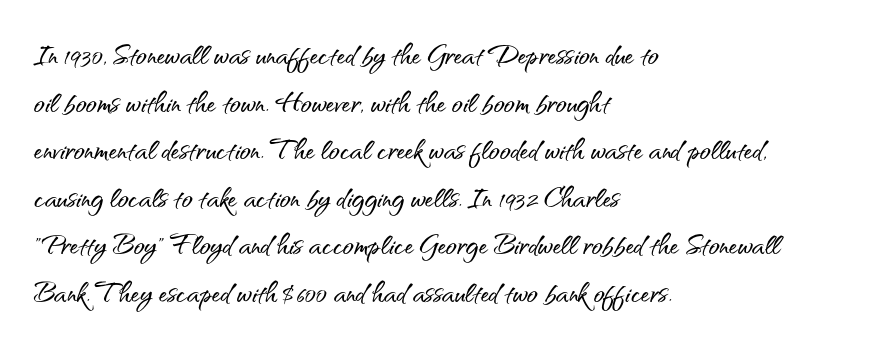
{"serif": "no", "width": "normal", "stroke_contrast": "medium", "x_height": "small", "monospaced": "no", "underline": "no", "align": "left", "line_spacing": "normal", "line_spacing_ratio": 1.32, "letter_spacing": "normal", "letter_spacing_em": 0.0, "glyph_px": 36}
